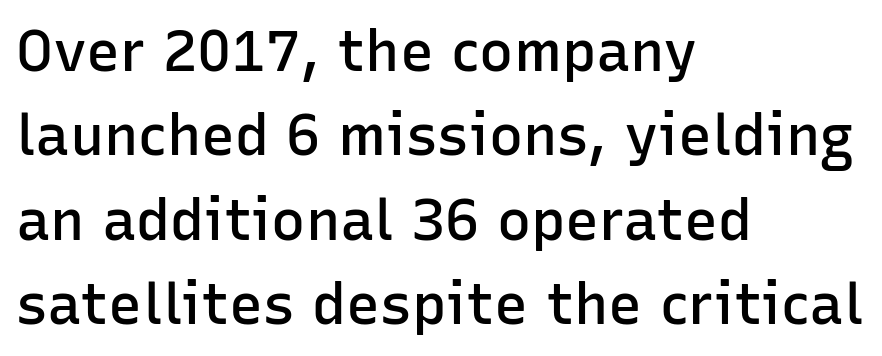
This rendering employs a face without finishing strokes, i.e., a sans-serif. These words are printed semibold, heavier than regular yet not bold. Proportional: the letters do not fall into vertical columns. These lines are set flush left with a ragged right edge. The specimen omits any rule beneath the text block's lines. Here the glyphs are tracked normally, forming tight word shapes.
